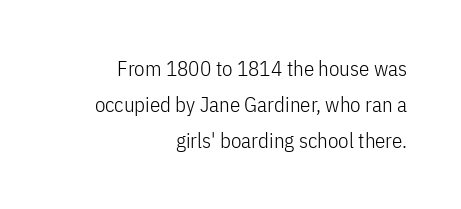
The image shows 21 px text type, upright; set right-aligned, line spacing 1.72x, normal letter spacing, not underlined.
